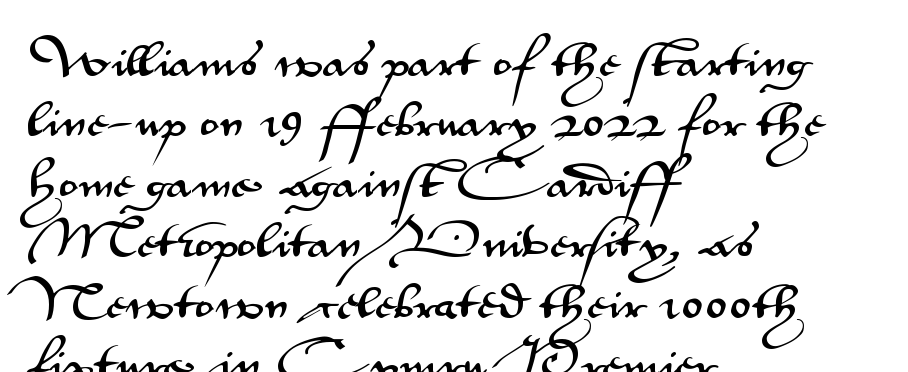
The image shows 40 px wide sans-serif type; set left-aligned, normal line spacing (1.51x), normal letter spacing, not underlined; medium stroke contrast and a small x-height.
